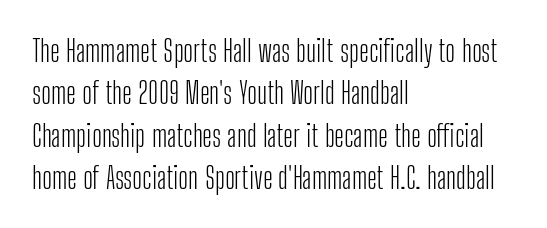
Decoration check: the copy has no underline. It's the straight-up-and-down kind of type. The font sits on the lighter half of the weight spectrum, regular included. A normal amount of white space separates one row of letters from the next. The text block is weighted toward the left margin, trailing off unevenly rightward.
